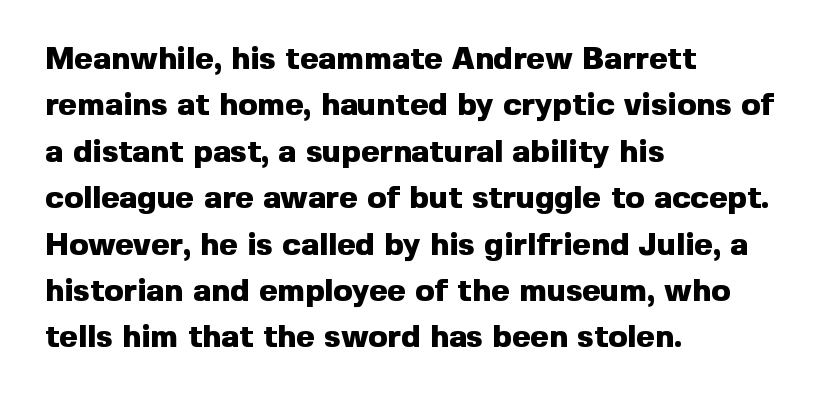
The image shows 32 px heavy sans-serif type, upright; set left-aligned, normal line spacing (1.45x), normal letter spacing, not underlined; a medium x-height.
